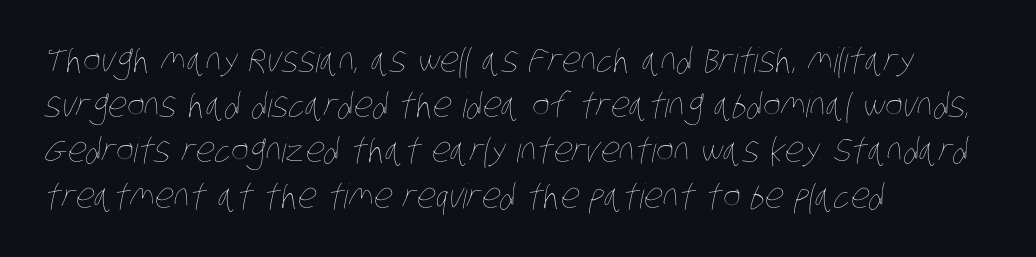
{"bold": "no", "weight": "thin", "width": "condensed", "stroke_contrast": "low", "x_height": "large", "monospaced": "no", "underline": "no", "align": "left", "line_spacing": "normal", "line_spacing_ratio": 1.33, "letter_spacing": "normal", "letter_spacing_em": 0.0, "glyph_px": 34}
